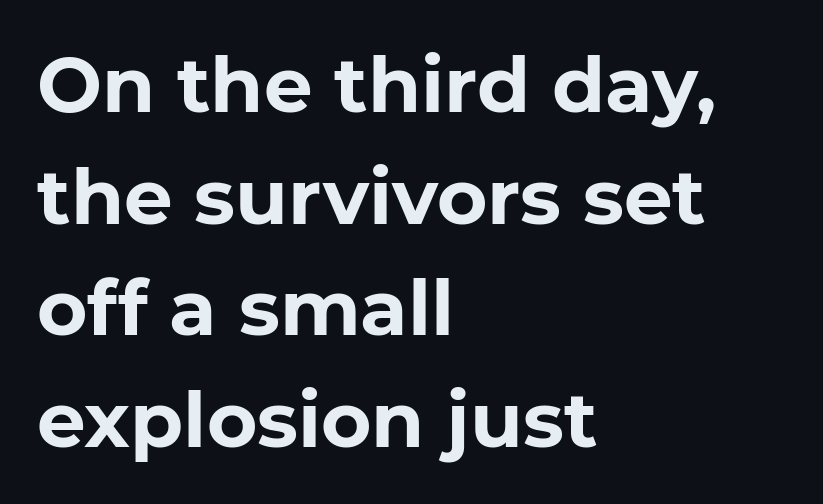
The image shows 77 px bold sans-serif type, upright; set left-aligned, normal line spacing (1.45x), normal letter spacing, not underlined; low stroke contrast and a medium x-height.
